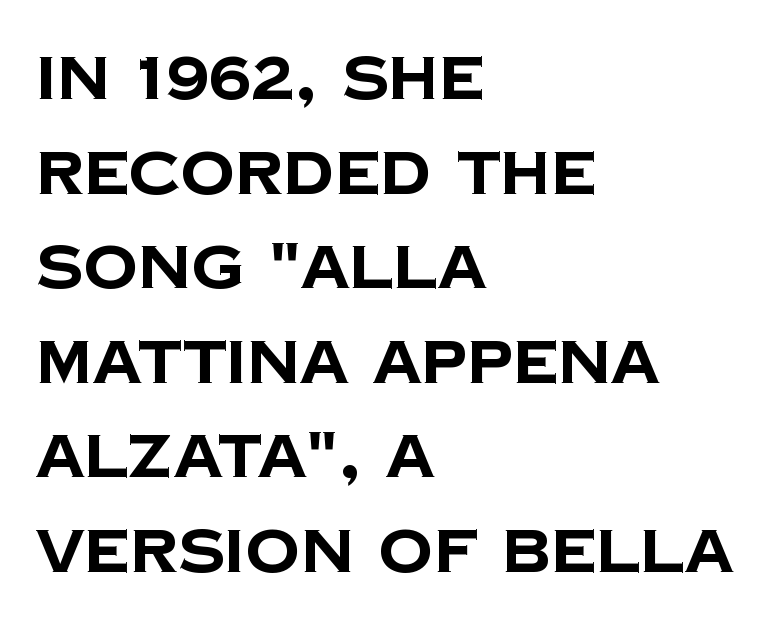
The image shows 61 px bold sans-serif type; set left-aligned, normal line spacing (1.55x), normal letter spacing, not underlined; low stroke contrast and a large x-height.
